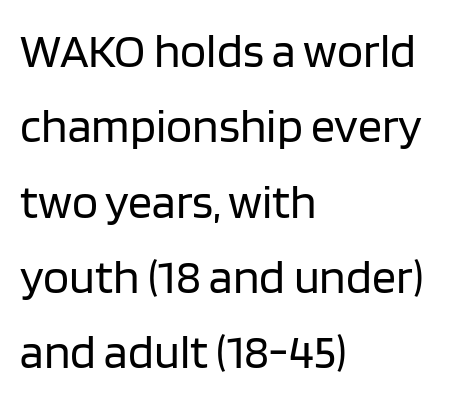
The image shows 48 px regular-weight sans-serif type, upright; set left-aligned, normal line spacing (1.57x), normal letter spacing, not underlined; low stroke contrast and a large x-height.
